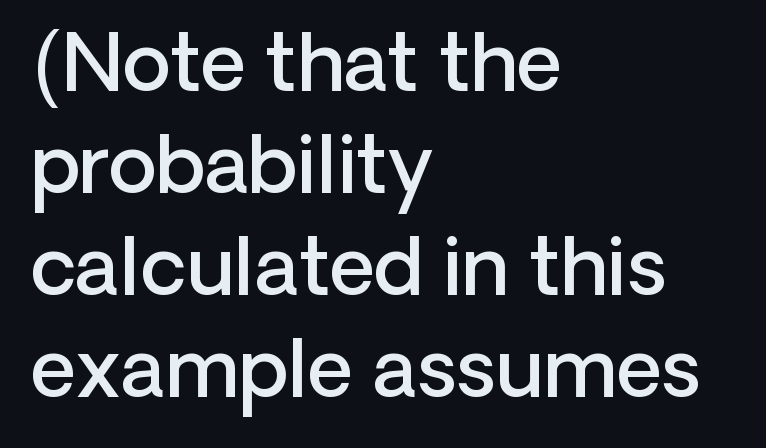
Q: Is the text bold? A: Semi-bold.
Q: Is the text italic (slanted)? A: No, it is upright.
Q: Is the typeface a serif or a sans-serif typeface? A: Sans-serif.
Q: Is the text underlined? A: No.
Q: How is the paragraph aligned? A: Left-aligned.
Q: Is the spacing between letters normal or unusually wide? A: Normal.
Q: Is the spacing between lines tight, normal or loose? A: Normal.
Q: Width (condensed, normal, or wide)? A: Normal.
Q: Stroke contrast? A: Low.
Q: x-height? A: Medium.
Q: Monospaced? A: No.
